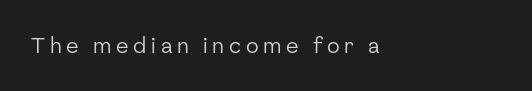
{"italic": "no", "bold": "no", "underline": "no", "align": "left", "letter_spacing": "wide", "letter_spacing_em": 0.23, "glyph_px": 21}
